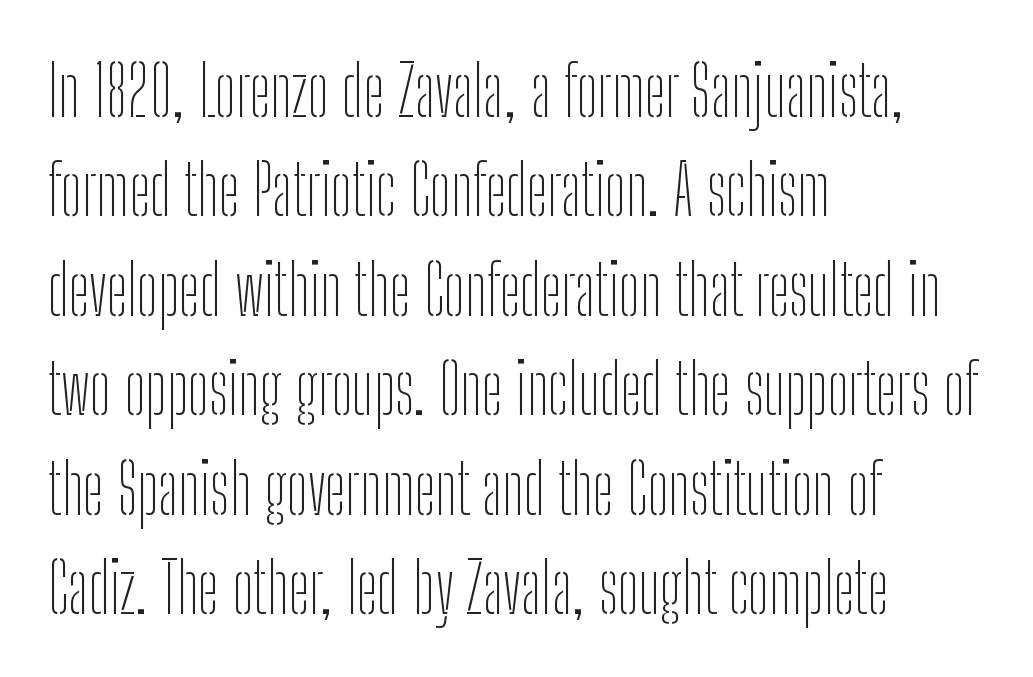
Q: Is the text bold? A: No.
Q: Is the text italic (slanted)? A: No, it is upright.
Q: Is the typeface a serif or a sans-serif typeface? A: Sans-serif.
Q: Is the text underlined? A: No.
Q: How is the paragraph aligned? A: Left-aligned.
Q: Is the spacing between letters normal or unusually wide? A: Normal.
Q: Is the spacing between lines tight, normal or loose? A: Normal.
Q: Width (condensed, normal, or wide)? A: Condensed.
Q: Stroke contrast? A: Low.
Q: x-height? A: Medium.
Q: Monospaced? A: No.
